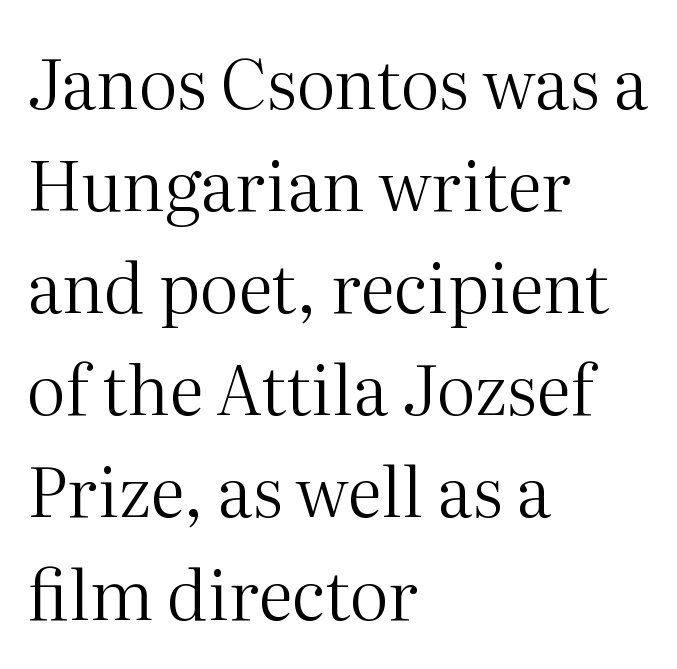
These lines are composed in type with serifs. Descenders hang freely into open space. Designer's note — italics off, roman on. A typesetter would call this zero additional tracking. A classic flush-left, rag-right setting is used for this passage.
